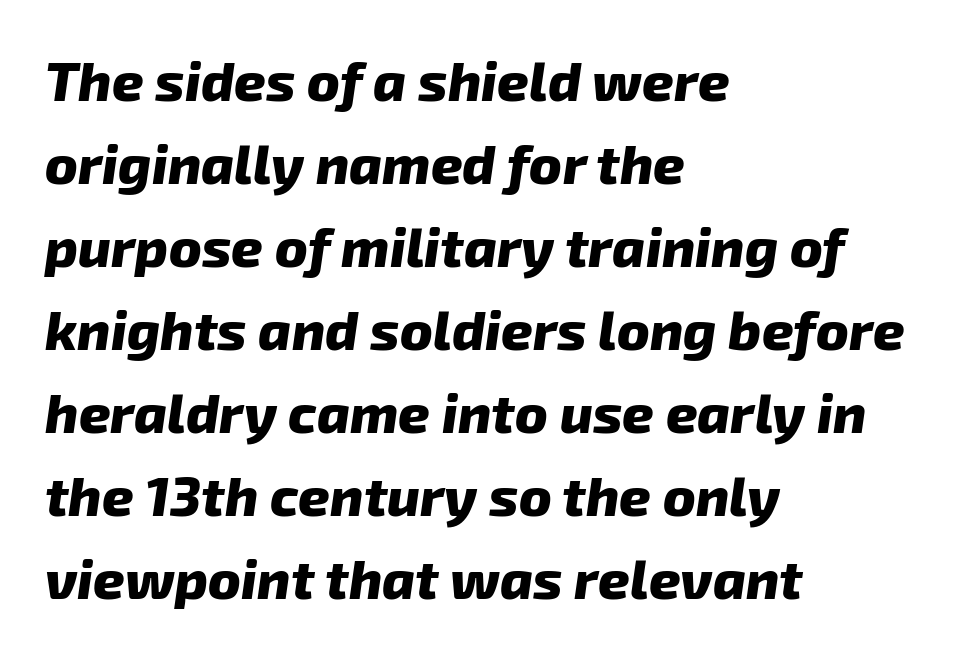
The image shows 55 px heavy sans-serif type; set left-aligned, normal line spacing (1.51x), normal letter spacing, not underlined; low stroke contrast and a medium x-height.
